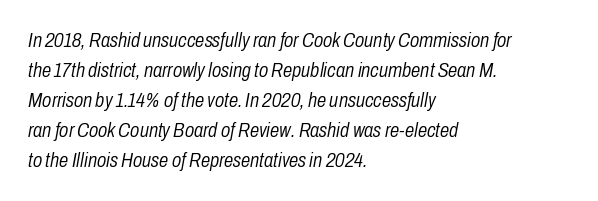
Check the space under the baseline: it is left empty. Characters follow at the spacing the type designer built in. Short and long lines alike share a common starting point at left. The typeface has the unassuming heft of standard copy or less. These lines sit exactly where default settings would place them.
